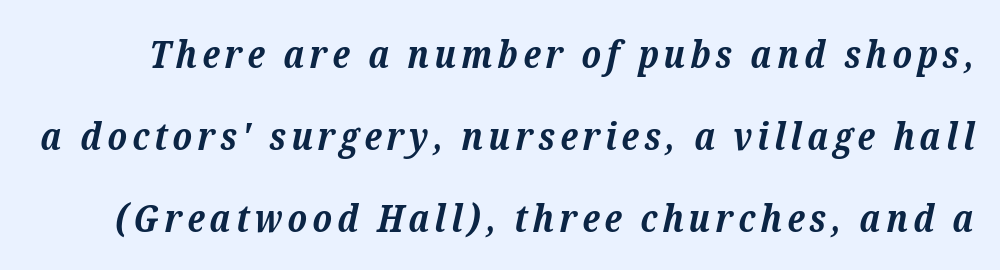
The image shows 39 px bold serif type, italic (leaning right); set loose line spacing (2.1x), not underlined; low stroke contrast and a medium x-height.
